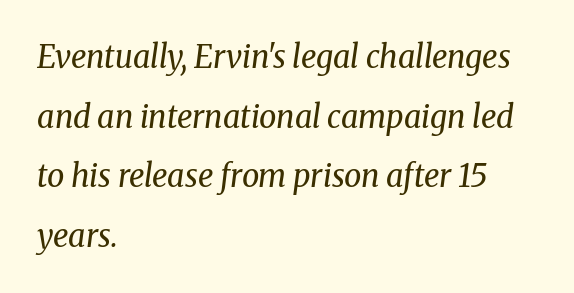
Q: Is the text bold? A: No.
Q: Is the text italic (slanted)? A: Yes, it leans right by about 8 degrees.
Q: Is the typeface a serif or a sans-serif typeface? A: Serif.
Q: Is the text underlined? A: No.
Q: How is the paragraph aligned? A: Left-aligned.
Q: Is the spacing between letters normal or unusually wide? A: Normal.
Q: Is the spacing between lines tight, normal or loose? A: Loose.
Q: Width (condensed, normal, or wide)? A: Normal.
Q: Stroke contrast? A: Medium.
Q: x-height? A: Medium.
Q: Monospaced? A: No.
